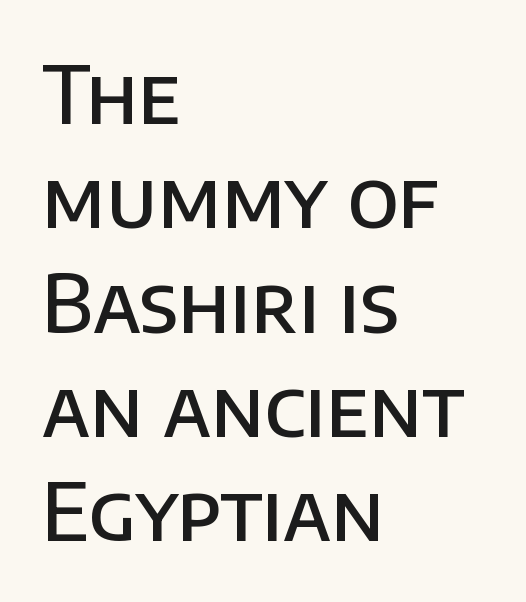
Horizontal alignment here is leftward, the default for most running prose. The letters stand upright; this is a roman face. Observe the ordinary spacing: letters are neighbours, not strangers. Beneath every word, the page is bare. Looks like regular typesetting: each glyph gets only the width it needs.
